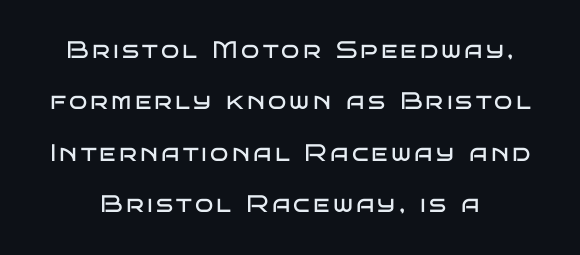
Q: Is the text bold? A: No.
Q: Is the text italic (slanted)? A: No, it is upright.
Q: Is the text underlined? A: No.
Q: How is the paragraph aligned? A: Centered.
Q: Is the spacing between lines tight, normal or loose? A: Loose.
